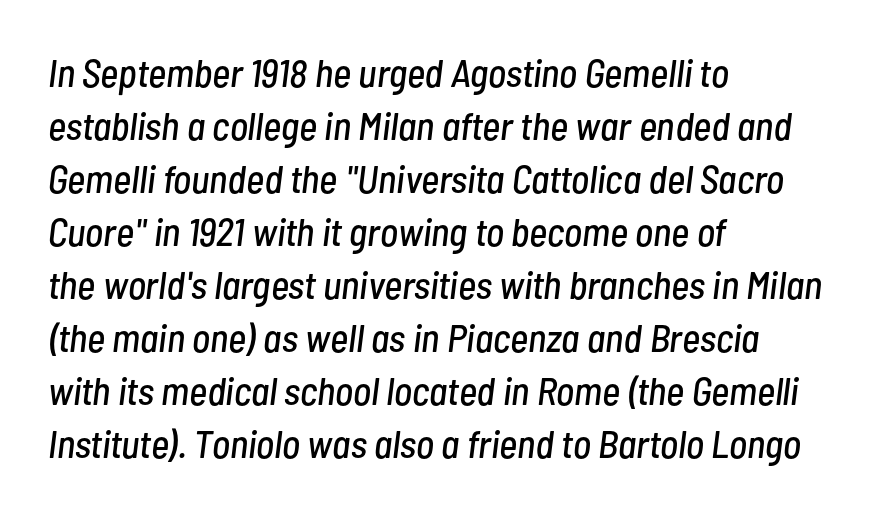
{"italic": "yes", "lean": "right", "slant_degrees": 7, "width": "condensed", "stroke_contrast": "low", "x_height": "medium", "monospaced": "no", "underline": "no", "align": "left", "line_spacing": "normal", "line_spacing_ratio": 1.36, "letter_spacing": "normal", "letter_spacing_em": 0.0, "glyph_px": 39}
